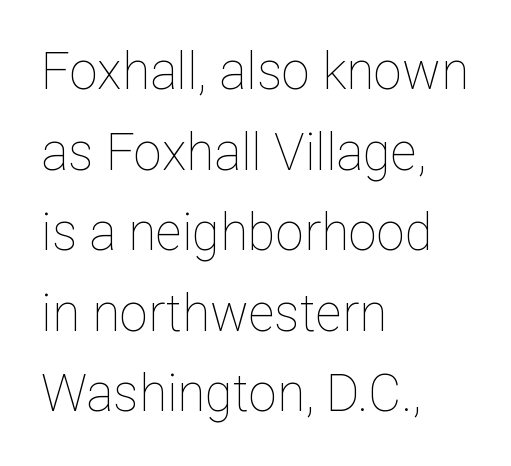
The words here are not underlined. Is this a fixed-width face? No — the glyphs have proportional, varying widths. Horizontal bands of white between lines are of average thickness. A typesetter would mark this as roman, not italic. Words appear dense and cohesive because spacing is normal.
